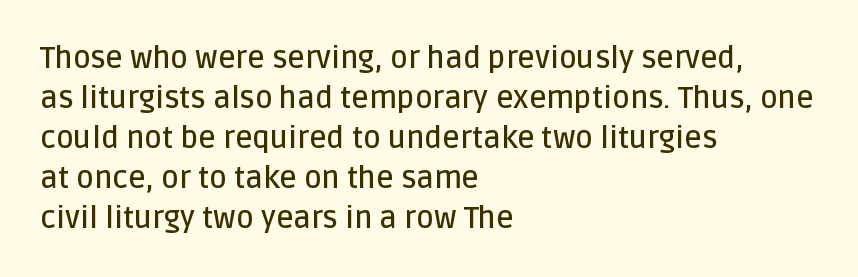
The image shows 30 px semibold sans-serif type, upright; set left-aligned, normal line spacing (1.33x), normal letter spacing, not underlined; low stroke contrast and a large x-height.
